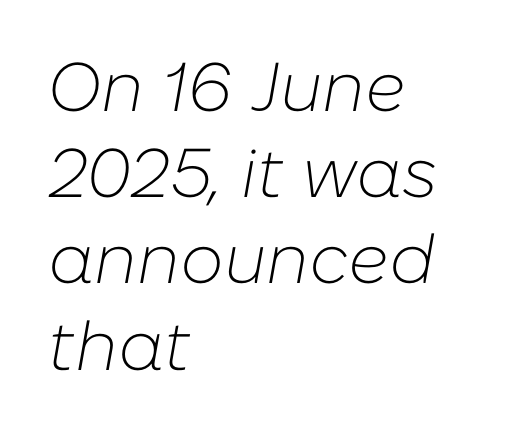
Typeset ragged right — the left edge is the straight one. The passage shown is typed in a proportional face where columns would drift. On a weight scale, this lands at 450 or below. What stands out about the letter spacing? Nothing — it is the standard amount. Baseline-to-baseline distance is the conventional proportion of letter height.
